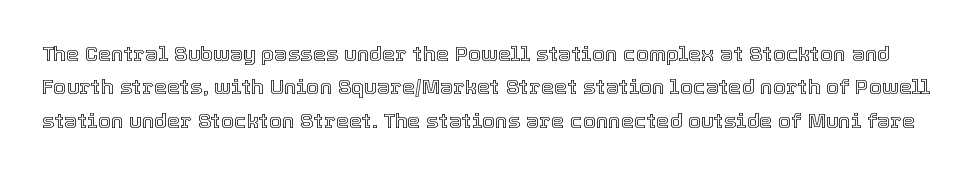
The lettering holds an erect, upright posture throughout. A typesetter would call this leading conventional body-copy spacing. Has an underline been added? It has not. These lines keep a tight, regular rhythm from letter to letter.
